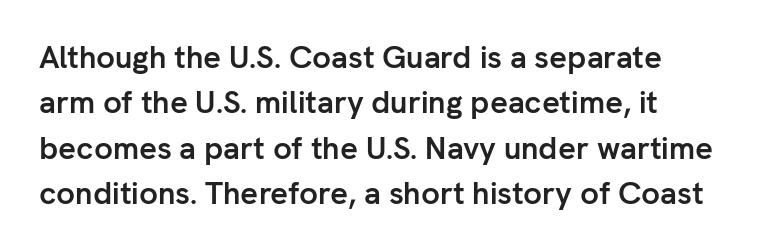
The image shows 31 px semibold sans-serif type, upright; set normal line spacing (1.46x), normal letter spacing, not underlined; low stroke contrast and a medium x-height.
